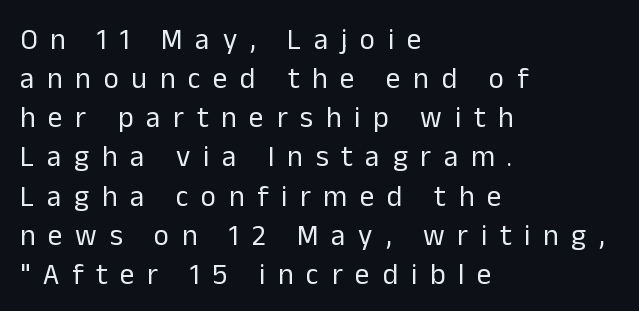
Letters rest on an invisible, unmarked baseline. The rendering shows plain stroke endings on the letterforms — a sans-serif design. Regarding leading, the lines here are spaced in the standard way. Every stem runs plumb, perpendicular to the baseline. These lines stack with their left ends in a neat column.
